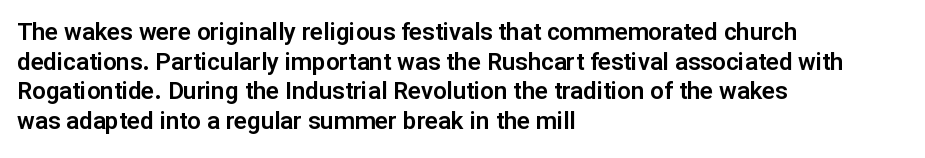
{"italic": "no", "underline": "no", "align": "left", "line_spacing_ratio": 1.23, "letter_spacing": "normal", "letter_spacing_em": 0.0, "glyph_px": 24}
